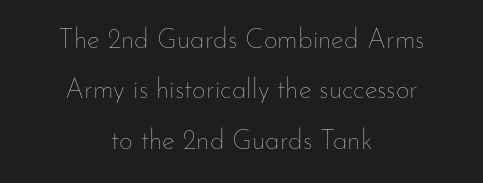
The image shows 27 px text type, upright; set centered, line spacing 1.87x, normal letter spacing, not underlined.
